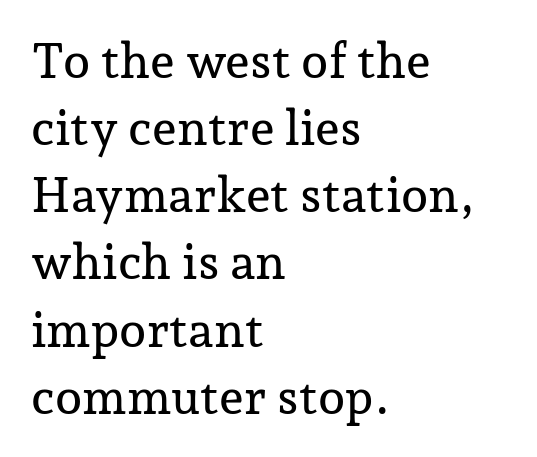
Q: Is the text italic (slanted)? A: No, it is upright.
Q: Is the typeface a serif or a sans-serif typeface? A: Serif.
Q: Is the text underlined? A: No.
Q: How is the paragraph aligned? A: Left-aligned.
Q: Is the spacing between letters normal or unusually wide? A: Normal.
Q: Is the spacing between lines tight, normal or loose? A: Normal.
Q: Width (condensed, normal, or wide)? A: Normal.
Q: Stroke contrast? A: Low.
Q: x-height? A: Medium.
Q: Monospaced? A: No.
